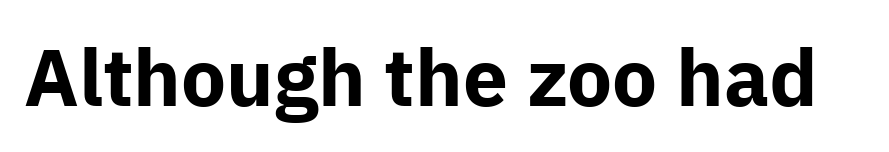
Q: Is the text bold? A: Yes.
Q: Is the text italic (slanted)? A: No, it is upright.
Q: Is the typeface a serif or a sans-serif typeface? A: Sans-serif.
Q: Is the text underlined? A: No.
Q: Is the spacing between letters normal or unusually wide? A: Normal.
Q: Width (condensed, normal, or wide)? A: Normal.
Q: Stroke contrast? A: Low.
Q: x-height? A: Medium.
Q: Monospaced? A: No.
